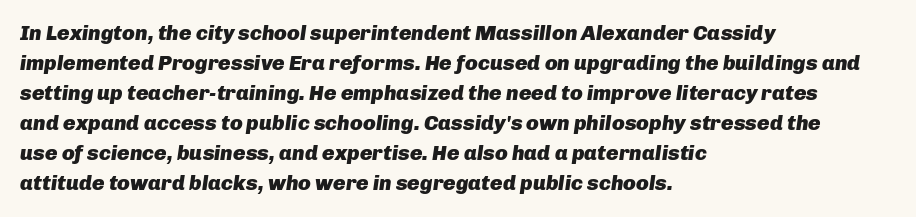
Is the type slanted? Yes — the strokes lean at a clear angle. Horizontally, the lines are justified to the leading edge only. Letters rest on an invisible, unmarked baseline. Summary of weight: heavy, a full bold. Vertically, the passage feels balanced, rows spaced as you'd expect. The rendering keeps characters at their native spacing.
